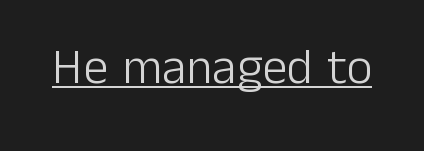
Q: Is the text bold? A: No.
Q: Is the text italic (slanted)? A: No, it is upright.
Q: Is the typeface a serif or a sans-serif typeface? A: Sans-serif.
Q: Is the text underlined? A: Yes.
Q: Is the spacing between letters normal or unusually wide? A: Normal.
Q: Width (condensed, normal, or wide)? A: Normal.
Q: Stroke contrast? A: Low.
Q: x-height? A: Medium.
Q: Monospaced? A: No.
